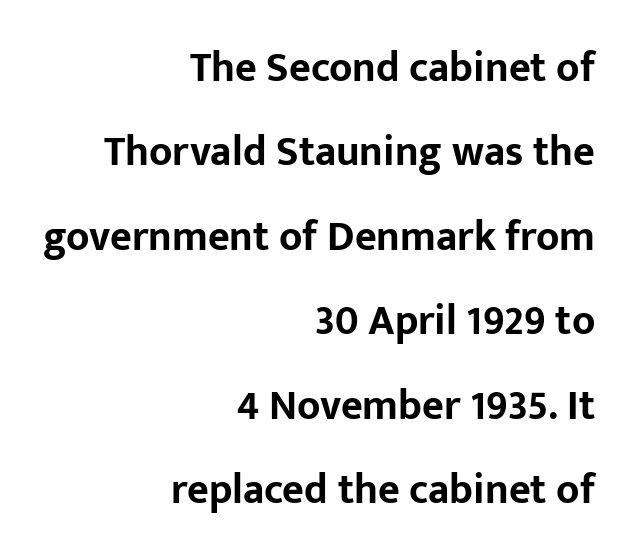
{"serif": "no", "italic": "no", "bold": "yes", "weight": "bold", "width": "normal", "stroke_contrast": "low", "x_height": "medium", "monospaced": "no", "underline": "no", "align": "right", "line_spacing": "loose", "line_spacing_ratio": 2.01, "letter_spacing": "normal", "letter_spacing_em": 0.0, "glyph_px": 42}
